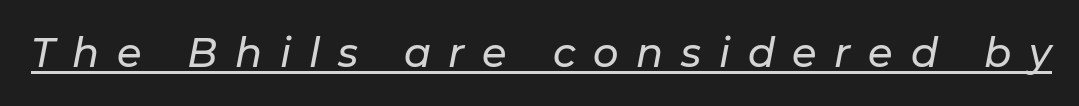
{"italic": "yes", "lean": "right", "slant_degrees": 11, "width": "normal", "stroke_contrast": "low", "x_height": "medium", "monospaced": "no", "underline": "yes", "letter_spacing": "wide", "letter_spacing_em": 0.44, "glyph_px": 40}
